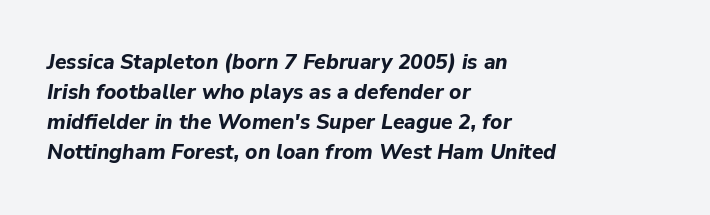
{"italic": "yes", "lean": "right", "slant_degrees": 9, "bold": "yes", "underline": "no", "align": "left", "line_spacing": "normal", "line_spacing_ratio": 1.43, "letter_spacing": "normal", "letter_spacing_em": 0.0, "glyph_px": 21}
